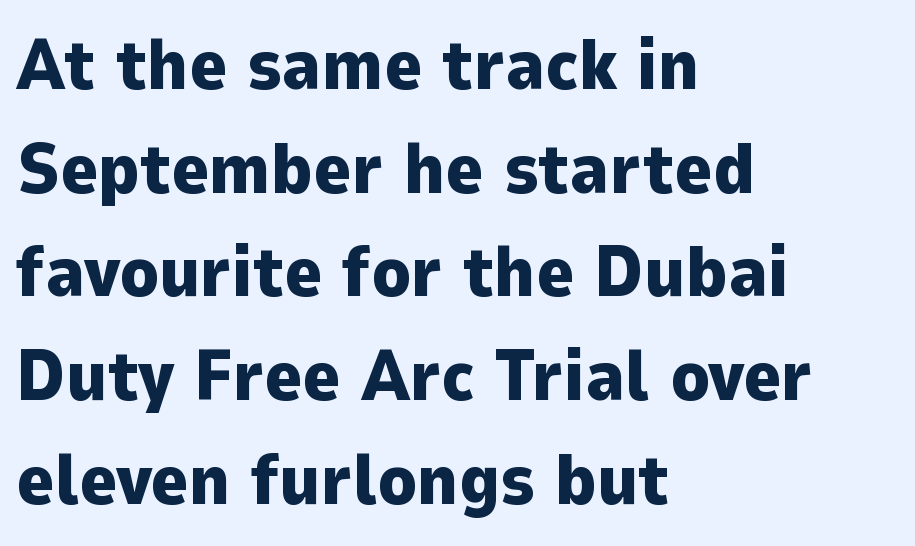
Q: Is the text bold? A: Yes.
Q: Is the text italic (slanted)? A: No, it is upright.
Q: Is the typeface a serif or a sans-serif typeface? A: Sans-serif.
Q: Is the text underlined? A: No.
Q: How is the paragraph aligned? A: Left-aligned.
Q: Is the spacing between letters normal or unusually wide? A: Normal.
Q: Is the spacing between lines tight, normal or loose? A: Normal.
Q: Width (condensed, normal, or wide)? A: Normal.
Q: Stroke contrast? A: Low.
Q: x-height? A: Medium.
Q: Monospaced? A: No.
